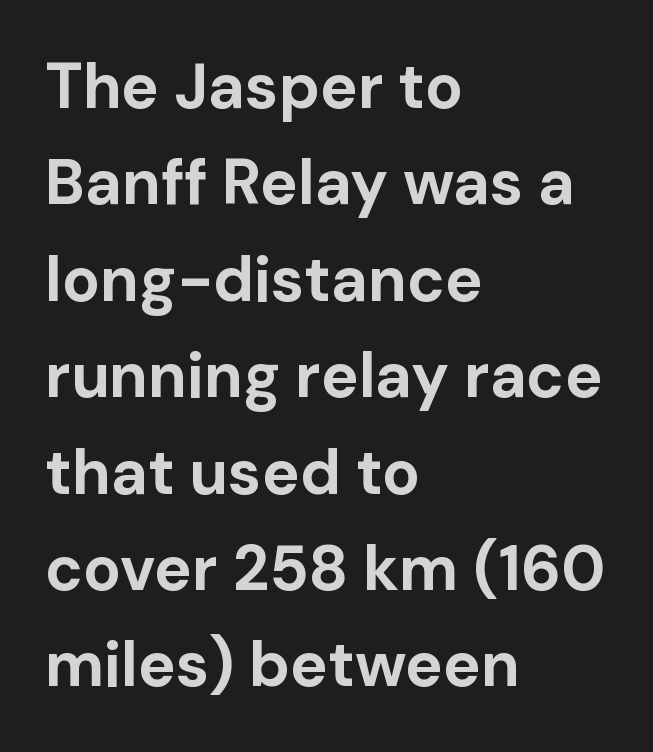
{"serif": "no", "italic": "no", "bold": "yes", "weight": "bold", "width": "normal", "stroke_contrast": "low", "x_height": "medium", "monospaced": "no", "underline": "no", "align": "left", "line_spacing": "normal", "line_spacing_ratio": 1.53, "letter_spacing": "normal", "letter_spacing_em": 0.0, "glyph_px": 63}
